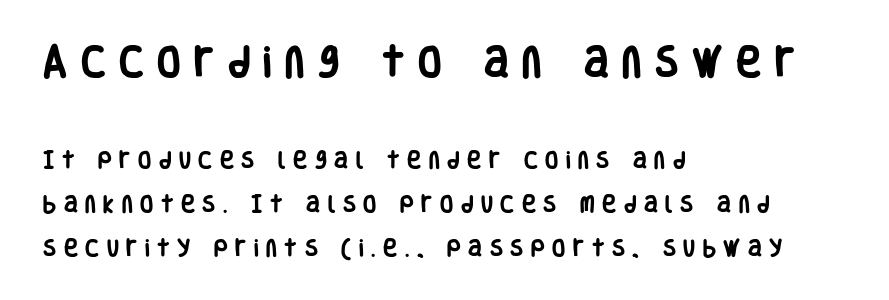
Type style note: lacks serifs. Underlining? Definitely not there. Bigger letters appear in the top chunk; the bottom chunk is reduced. A typesetter would call this proportional, since set widths differ per character. The characters look thick and weighty, a clear bold.
